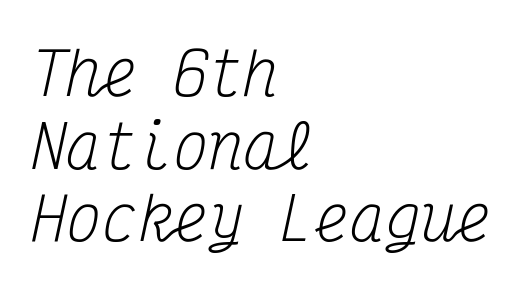
The image shows 59 px regular-weight, condensed serif type, italic (leaning right), monospaced; set left-aligned, line spacing 1.23x, normal letter spacing, not underlined; medium stroke contrast and a medium x-height.
